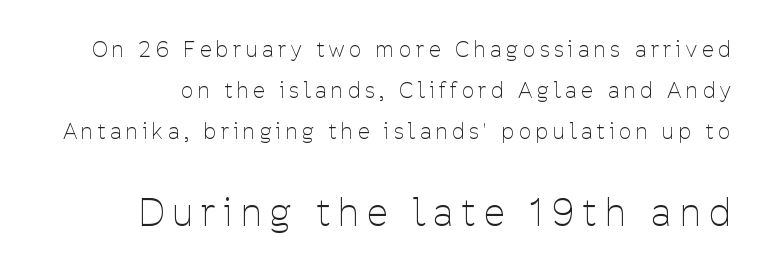
Airy leading. This is sans-serif lettering, the kind often seen on screens and signage. Proportional: the letters do not fall into vertical columns. The specimen reads as upright at a glance. Compare the two chunks: the lower has the greater cap height. Descenders are the only things crossing below the line.
